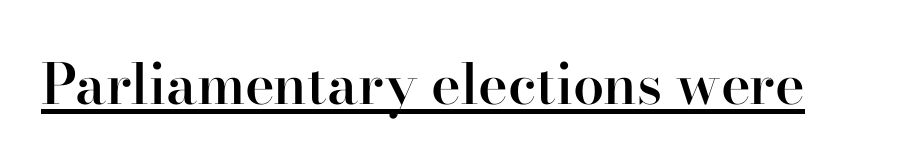
This is serif lettering, the kind often seen in printed books. The lettering is marked with a stroke running underneath it. The letters are semibold — heavier than regular but short of a full bold. This sample uses plain, unmodified letter spacing. This is the regular roman posture of the typeface.
